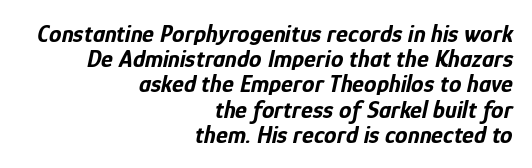
Q: Is the text bold? A: Yes.
Q: Is the text italic (slanted)? A: Yes, it leans right by about 12 degrees.
Q: Is the text underlined? A: No.
Q: How is the paragraph aligned? A: Right-aligned.
Q: Is the spacing between letters normal or unusually wide? A: Normal.
Q: Is the spacing between lines tight, normal or loose? A: Tight.
